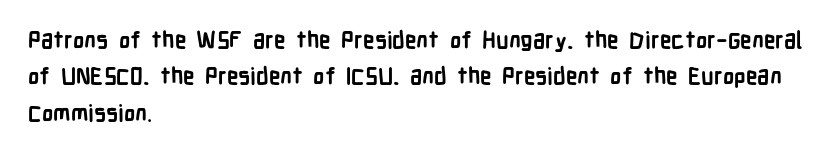
{"italic": "no", "bold": "yes", "underline": "no", "align": "left", "line_spacing": "normal", "line_spacing_ratio": 1.58, "letter_spacing": "normal", "letter_spacing_em": 0.0, "glyph_px": 23}
